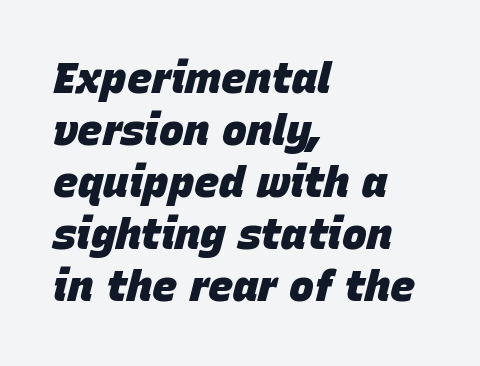
The image shows 42 px heavy type, italic (leaning right); set left-aligned, line spacing 1.24x, normal letter spacing, not underlined; low stroke contrast and a large x-height.
